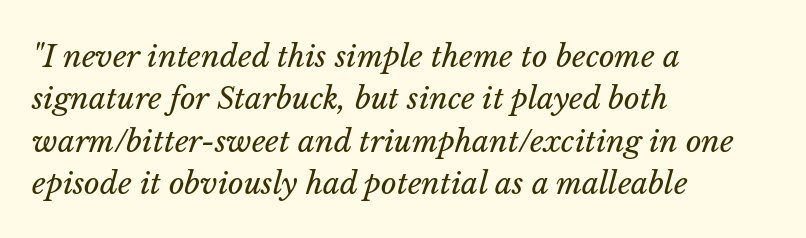
Q: Is the text bold? A: No.
Q: Is the text italic (slanted)? A: Yes, it leans right by about 14 degrees.
Q: Is the text underlined? A: No.
Q: How is the paragraph aligned? A: Left-aligned.
Q: Is the spacing between letters normal or unusually wide? A: Normal.
Q: Is the spacing between lines tight, normal or loose? A: Normal.
Q: Width (condensed, normal, or wide)? A: Normal.
Q: Stroke contrast? A: Low.
Q: x-height? A: Medium.
Q: Monospaced? A: No.
